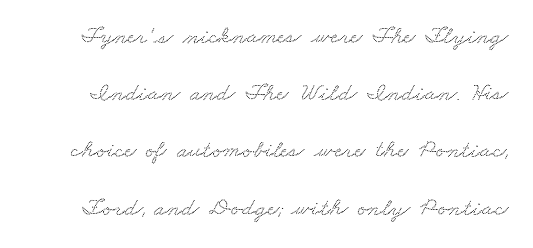
The image shows 25 px text type; set loose line spacing (2.29x), normal letter spacing, not underlined.
